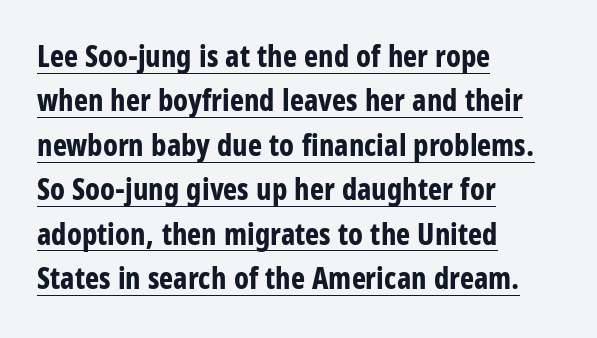
Horizontally, the lines are justified to the leading edge only. Caption: bold face, heavy strokes. Notice how a bar underscores the lettering throughout. Tracking here is standard; glyphs follow each other at the usual distance. Think of a printed novel: that variable character pitch is what you see here. A typesetter would call this leading conventional body-copy spacing.
